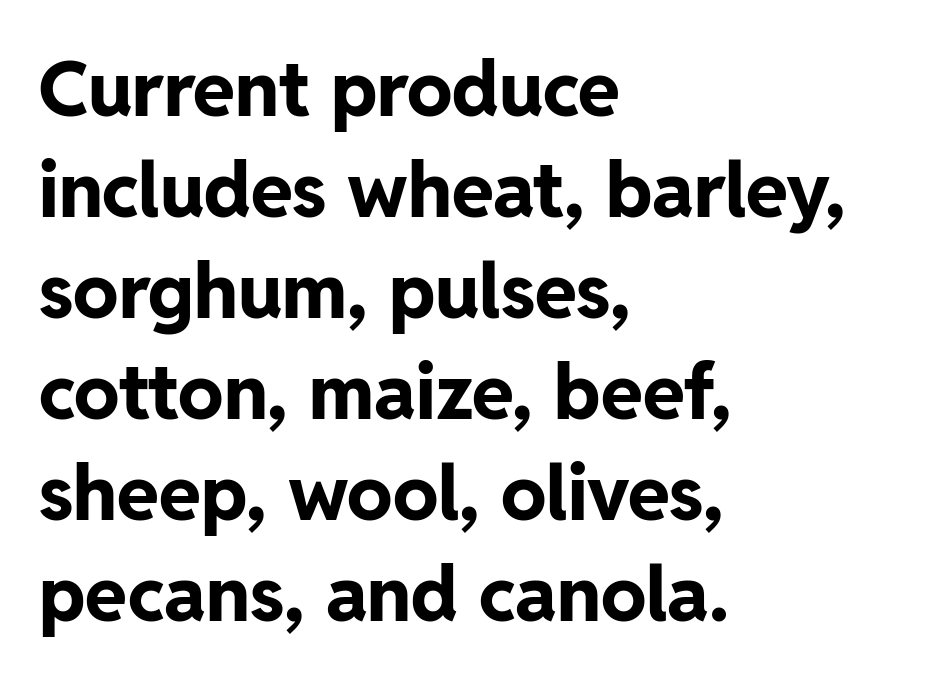
The lettering stays uniformly vertical, giving the passage a roman look. The paragraph has a hard left edge and a soft right edge. The baseline area is clear. In terms of weight, the rendering is a true, heavy bold.
